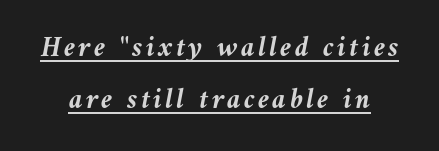
The image shows 29 px semibold type, italic (leaning left); set line spacing 1.8x, underlined; medium stroke contrast and a medium x-height.
